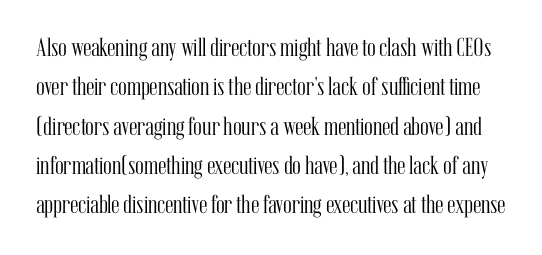
No heavy texture on the line: the type isn't bold. A bare baseline throughout the passage. When letters stand straight like this, we call the style roman or upright. Default kerning and tracking; the words read as compact shapes. The space between consecutive lines is moderate.
